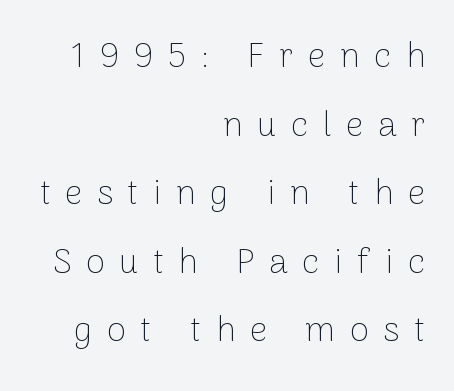
Q: Is the text bold? A: No.
Q: Is the text italic (slanted)? A: No, it is upright.
Q: Is the typeface a serif or a sans-serif typeface? A: Sans-serif.
Q: Is the text underlined? A: No.
Q: How is the paragraph aligned? A: Right-aligned.
Q: Is the spacing between letters normal or unusually wide? A: Unusually wide.
Q: Is the spacing between lines tight, normal or loose? A: Loose.
Q: Width (condensed, normal, or wide)? A: Normal.
Q: Stroke contrast? A: Low.
Q: x-height? A: Medium.
Q: Monospaced? A: No.
